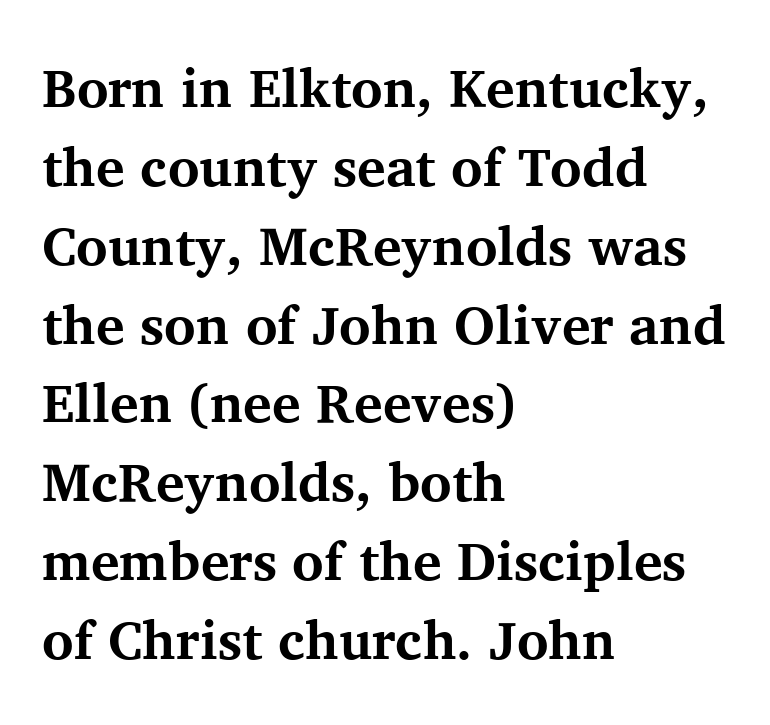
{"serif": "yes", "italic": "no", "bold": "yes", "weight": "bold", "width": "normal", "stroke_contrast": "medium", "x_height": "medium", "monospaced": "no", "underline": "no", "align": "left", "line_spacing": "normal", "line_spacing_ratio": 1.46, "letter_spacing": "normal", "letter_spacing_em": 0.0, "glyph_px": 54}
